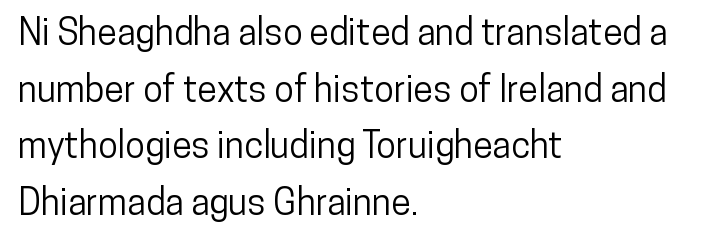
Q: Is the text italic (slanted)? A: No, it is upright.
Q: Is the typeface a serif or a sans-serif typeface? A: Sans-serif.
Q: Is the text underlined? A: No.
Q: How is the paragraph aligned? A: Left-aligned.
Q: Is the spacing between letters normal or unusually wide? A: Normal.
Q: Is the spacing between lines tight, normal or loose? A: Normal.
Q: Width (condensed, normal, or wide)? A: Condensed.
Q: Stroke contrast? A: Low.
Q: x-height? A: Medium.
Q: Monospaced? A: No.
